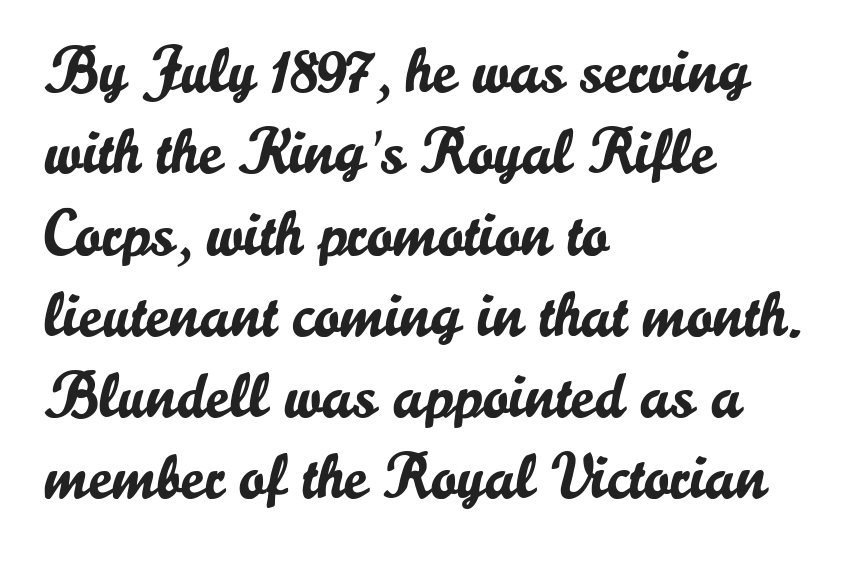
The image shows 64 px sans-serif type; set left-aligned, normal line spacing (1.27x), normal letter spacing, not underlined; low stroke contrast and a small x-height.
